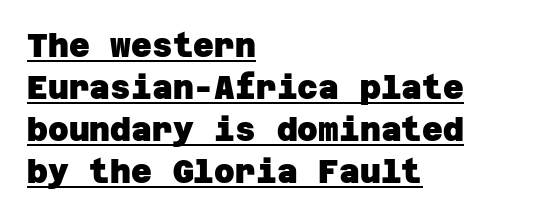
Q: Is the text bold? A: Yes.
Q: Is the typeface a serif or a sans-serif typeface? A: Sans-serif.
Q: Is the text underlined? A: Yes.
Q: How is the paragraph aligned? A: Left-aligned.
Q: Is the spacing between letters normal or unusually wide? A: Normal.
Q: Is the spacing between lines tight, normal or loose? A: Normal.
Q: Width (condensed, normal, or wide)? A: Normal.
Q: Stroke contrast? A: Low.
Q: x-height? A: Large.
